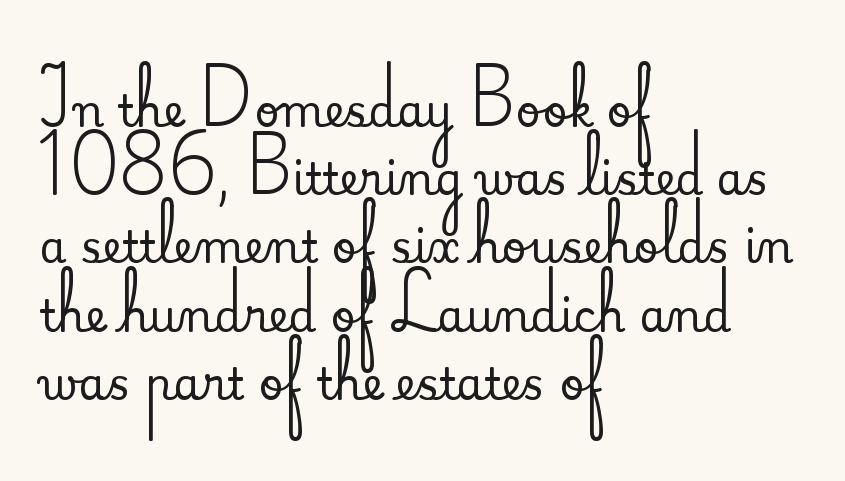
The image shows 44 px serif type, upright; set left-aligned, normal line spacing (1.55x), normal letter spacing, not underlined; medium stroke contrast and a small x-height.
